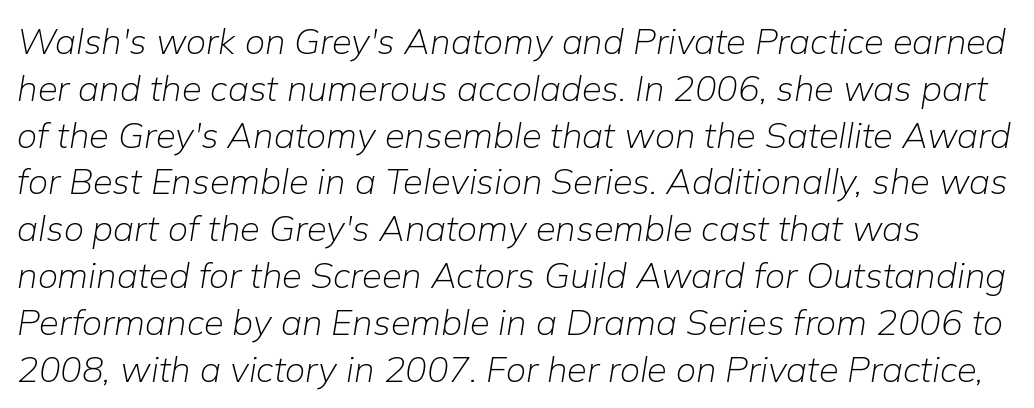
Rule under the text: the space is simply empty. Quick note: interline space is typical. These lines keep a tight, regular rhythm from letter to letter. Style check: oblique. Summary of weight: not heavy and not bold. Character widths vary here, with narrow letters taking less room than wide ones.
